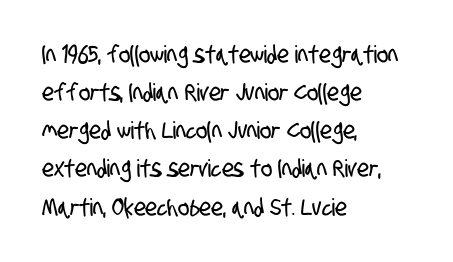
Q: Is the text underlined? A: No.
Q: How is the paragraph aligned? A: Left-aligned.
Q: Is the spacing between letters normal or unusually wide? A: Normal.
Q: Is the spacing between lines tight, normal or loose? A: Normal.
